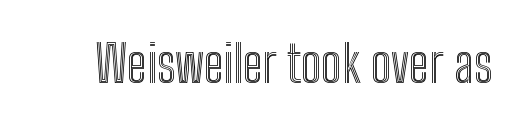
The image shows 51 px condensed type, upright; set normal letter spacing, not underlined; a medium x-height.
